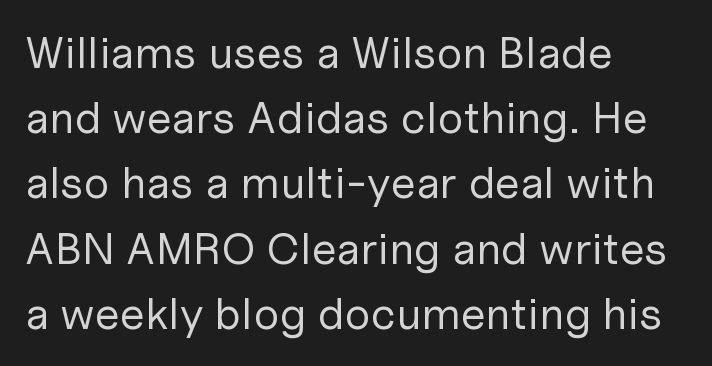
You could not count columns in this text — the font is proportionally spaced. Each letter's strokes conclude bluntly, with no projecting serifs. Posture: vertical. Left-aligned paragraph, ragged on the right. Descenders hang freely into open space. Spacing between characters is what you'd get straight out of the box.
